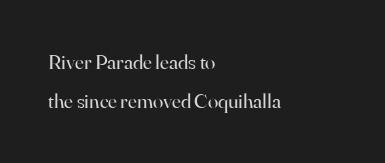
There is no visible air inserted between adjacent glyphs. Summary of weight: not heavy and not bold. The paragraph shown leans on its left margin. The letters stand upright; this is a roman face.
